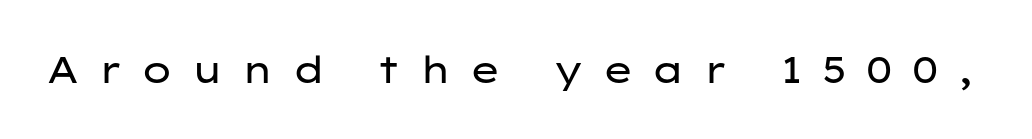
These lines are rendered in a variable-pitch font. Letter spacing: wide. The space directly below the letters is spotless. What kind of face is this? One without serifs — a sans. A light-to-regular cut is what we see here.
